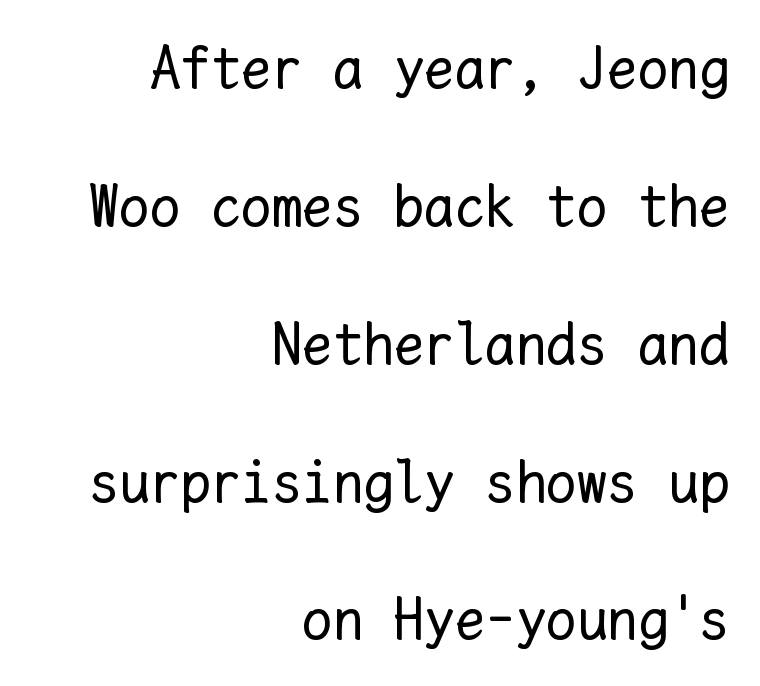
The image shows 61 px regular-weight type, upright, monospaced; set right-aligned, loose line spacing (2.26x), normal letter spacing, not underlined; low stroke contrast and a medium x-height.
